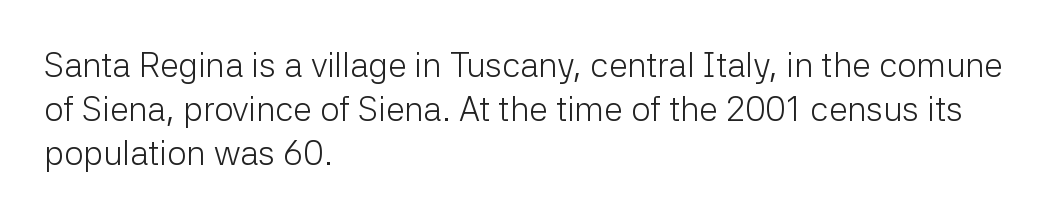
There is no visible air inserted between adjacent glyphs. Posture: upright roman. A typesetter would call this leading conventional body-copy spacing. These lines stack with their left ends in a neat column. A quiet, ordinary-to-light weight characterises the typeface. Letterform terminals end flat and unadorned throughout the passage.
